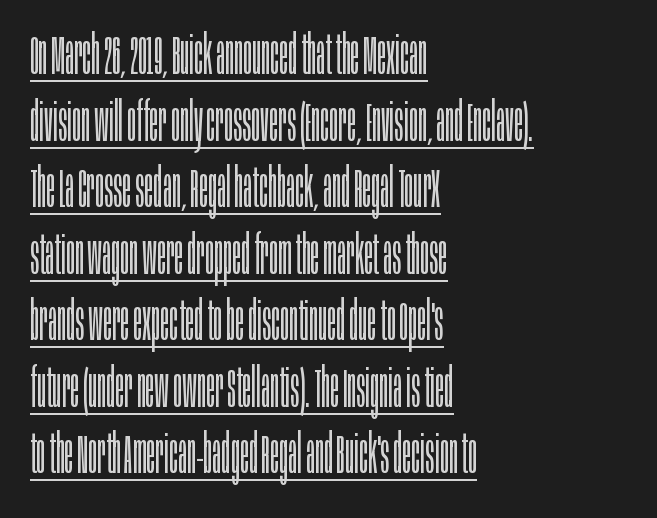
The image shows 55 px light, condensed sans-serif type, upright; set left-aligned, line spacing 1.21x, normal letter spacing, underlined; low stroke contrast and a large x-height.
